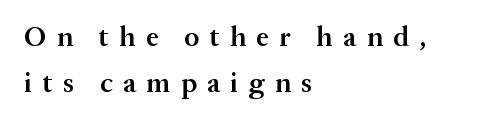
Successive baselines arrive at the customary interval. Characters remain perfectly vertical along every line. The setting favours the left margin, as ordinary paragraphs usually do. The typeface chosen for these lines features serifs. Spacing verdict: proportional, widths tailored to each character. The letters are spread apart with noticeably loose tracking.
